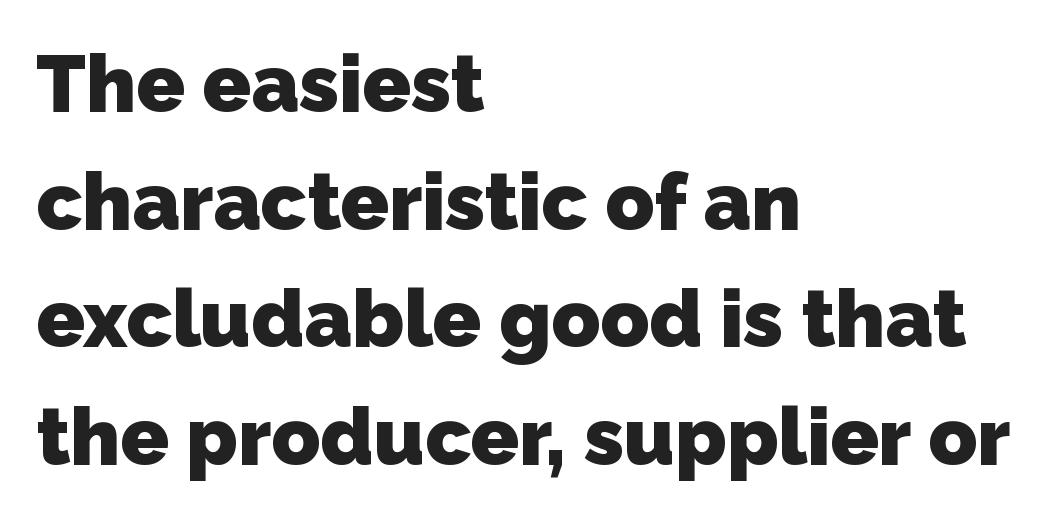
{"serif": "no", "bold": "yes", "weight": "heavy", "width": "normal", "stroke_contrast": "low", "x_height": "medium", "monospaced": "no", "underline": "no", "align": "left", "line_spacing": "normal", "line_spacing_ratio": 1.47, "letter_spacing": "normal", "letter_spacing_em": 0.0, "glyph_px": 80}
